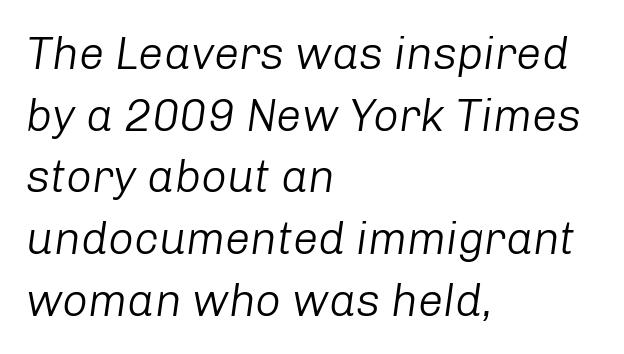
{"italic": "yes", "lean": "right", "slant_degrees": 8, "bold": "no", "weight": "light", "width": "normal", "stroke_contrast": "low", "x_height": "medium", "monospaced": "no", "underline": "no", "align": "left", "line_spacing": "normal", "line_spacing_ratio": 1.37, "letter_spacing": "normal", "letter_spacing_em": 0.0, "glyph_px": 45}
